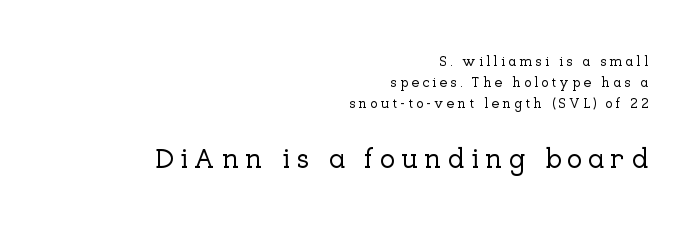
{"serif": "yes", "italic": "no", "width": "normal", "stroke_contrast": "low", "x_height": "medium", "monospaced": "no", "underline": "no", "align": "right", "line_spacing": "normal", "line_spacing_ratio": 1.49, "letter_spacing": "wide", "letter_spacing_em": 0.22, "larger_block": "second", "size_ratio": 2.0, "glyph_px": 28}
